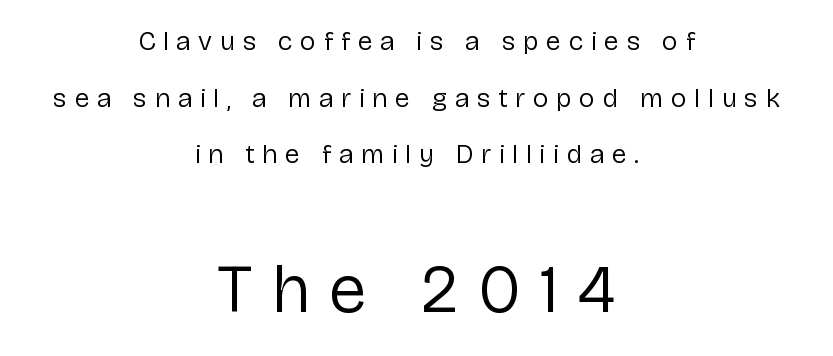
Q: Is the text bold? A: No.
Q: Is the text italic (slanted)? A: No, it is upright.
Q: Is the typeface a serif or a sans-serif typeface? A: Sans-serif.
Q: Is the text underlined? A: No.
Q: How is the paragraph aligned? A: Centered.
Q: Is the spacing between letters normal or unusually wide? A: Unusually wide.
Q: Is the spacing between lines tight, normal or loose? A: Loose.
Q: Which block of text is set in a larger size, the first (top) or the second (bottom)? A: The second (bottom) one.
Q: Width (condensed, normal, or wide)? A: Normal.
Q: Stroke contrast? A: Low.
Q: x-height? A: Medium.
Q: Monospaced? A: No.
